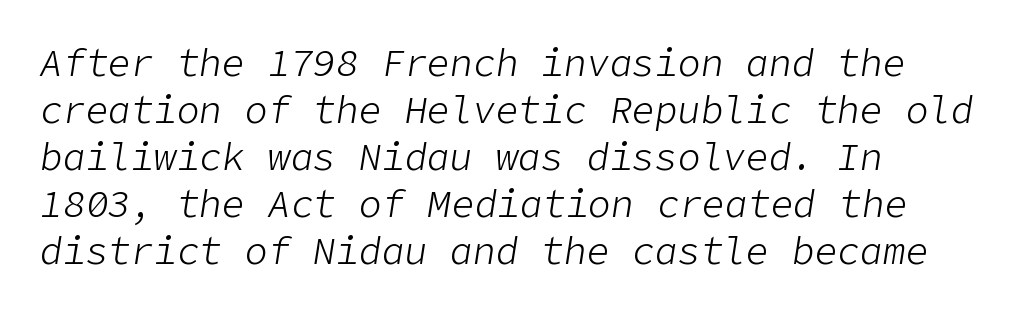
Q: Is the text bold? A: No.
Q: Is the text italic (slanted)? A: Yes, it leans right by about 9 degrees.
Q: Is the text underlined? A: No.
Q: How is the paragraph aligned? A: Left-aligned.
Q: Is the spacing between letters normal or unusually wide? A: Normal.
Q: Width (condensed, normal, or wide)? A: Normal.
Q: Stroke contrast? A: Low.
Q: x-height? A: Medium.
